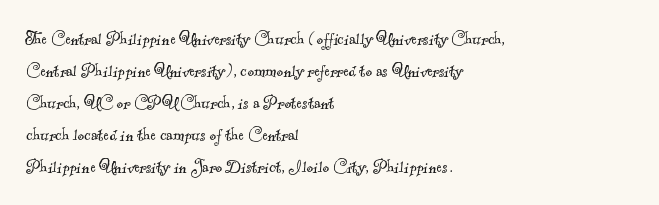
Q: Is the text bold? A: No.
Q: Is the text underlined? A: No.
Q: How is the paragraph aligned? A: Left-aligned.
Q: Is the spacing between letters normal or unusually wide? A: Normal.
Q: Is the spacing between lines tight, normal or loose? A: Normal.
